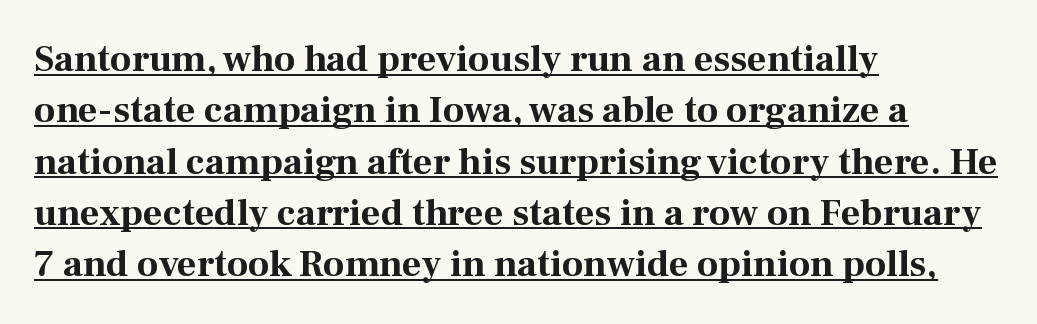
Q: Is the text bold? A: Yes.
Q: Is the text italic (slanted)? A: No, it is upright.
Q: Is the typeface a serif or a sans-serif typeface? A: Serif.
Q: Is the text underlined? A: Yes.
Q: How is the paragraph aligned? A: Left-aligned.
Q: Is the spacing between letters normal or unusually wide? A: Normal.
Q: Is the spacing between lines tight, normal or loose? A: Normal.
Q: Width (condensed, normal, or wide)? A: Normal.
Q: Stroke contrast? A: Medium.
Q: x-height? A: Medium.
Q: Monospaced? A: No.
